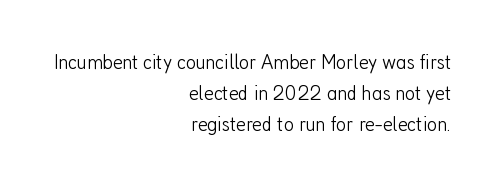
{"italic": "no", "bold": "no", "underline": "no", "align": "right", "line_spacing": "normal", "line_spacing_ratio": 1.42, "letter_spacing": "normal", "letter_spacing_em": 0.0, "glyph_px": 22}
